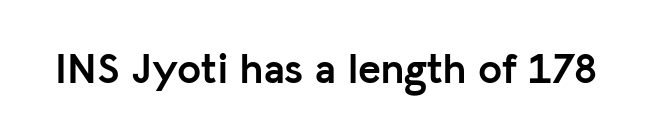
The image shows 43 px semibold sans-serif type, upright; set normal letter spacing, not underlined; low stroke contrast and a medium x-height.
